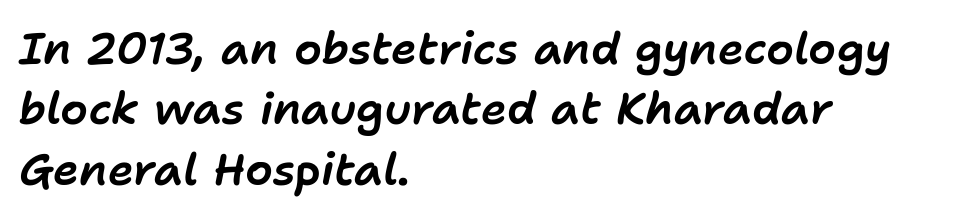
{"italic": "yes", "lean": "right", "slant_degrees": 11, "width": "normal", "stroke_contrast": "low", "x_height": "medium", "monospaced": "no", "underline": "no", "align": "left", "line_spacing": "normal", "line_spacing_ratio": 1.37, "letter_spacing": "normal", "letter_spacing_em": 0.0, "glyph_px": 44}
